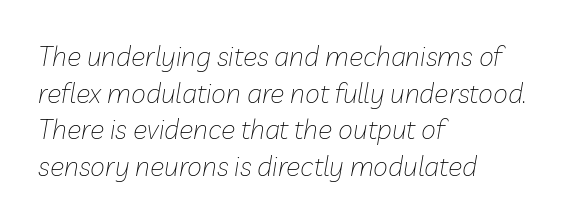
{"italic": "yes", "lean": "right", "slant_degrees": 10, "bold": "no", "underline": "no", "align": "left", "line_spacing": "normal", "line_spacing_ratio": 1.36, "letter_spacing": "normal", "letter_spacing_em": 0.0, "glyph_px": 27}
